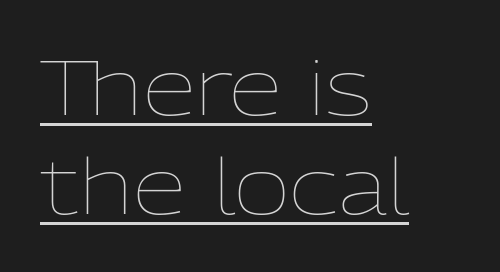
{"italic": "no", "bold": "no", "weight": "thin", "width": "normal", "stroke_contrast": "low", "x_height": "medium", "monospaced": "no", "underline": "yes", "align": "left", "line_spacing": "normal", "line_spacing_ratio": 1.28, "letter_spacing": "normal", "letter_spacing_em": 0.0, "glyph_px": 77}
